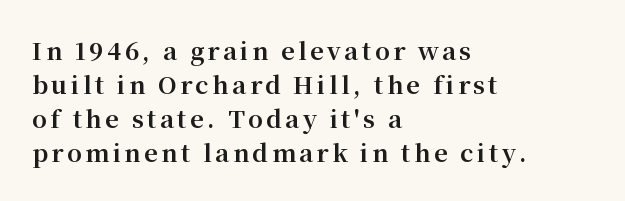
The image shows 24 px bold type, upright; set left-aligned, normal line spacing (1.41x), not underlined.
